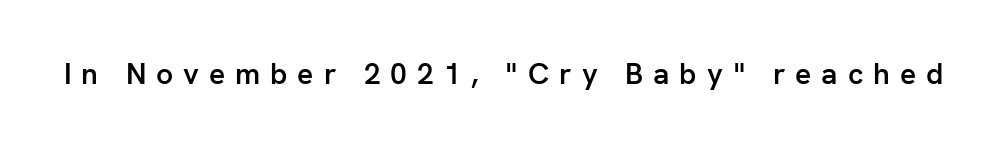
The image shows 30 px semibold sans-serif type, upright; set unusually wide letter spacing (+0.33 em), not underlined; low stroke contrast and a medium x-height.
